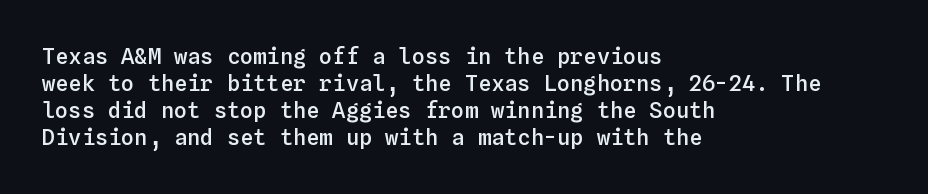
Q: Is the text bold? A: Semi-bold.
Q: Is the text italic (slanted)? A: No, it is upright.
Q: Is the text underlined? A: No.
Q: How is the paragraph aligned? A: Left-aligned.
Q: Is the spacing between letters normal or unusually wide? A: Normal.
